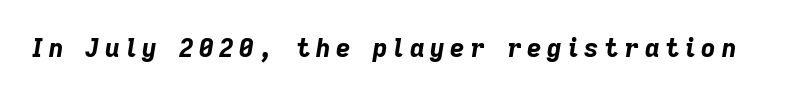
Style check: oblique. The letters are spread apart with noticeably loose tracking. The strokes are fattened all the way to bold. The strip under each line holds only bare page.
